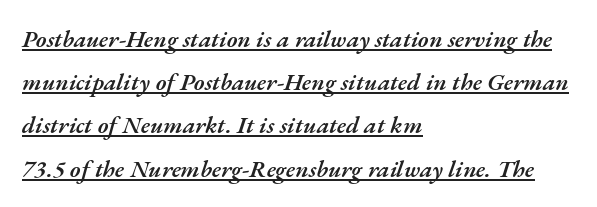
Q: Is the text bold? A: Semi-bold.
Q: Is the text italic (slanted)? A: Yes, it leans right by about 17 degrees.
Q: Is the text underlined? A: Yes.
Q: How is the paragraph aligned? A: Left-aligned.
Q: Is the spacing between letters normal or unusually wide? A: Normal.
